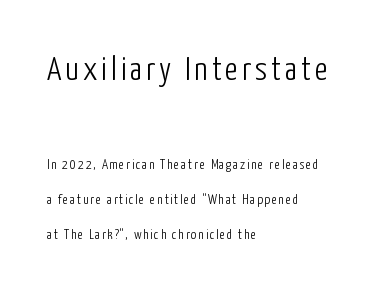
{"serif": "no", "italic": "no", "bold": "no", "weight": "light", "width": "condensed", "stroke_contrast": "low", "x_height": "medium", "monospaced": "no", "underline": "no", "align": "left", "line_spacing": "loose", "line_spacing_ratio": 2.48, "larger_block": "first", "size_ratio": 2.36, "glyph_px": 33}
